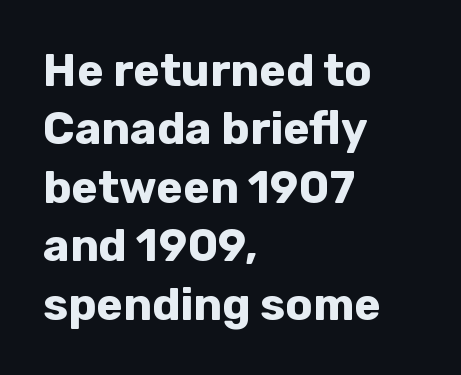
The image shows 45 px bold sans-serif type, upright; set left-aligned, normal line spacing (1.3x), normal letter spacing, not underlined; low stroke contrast and a medium x-height.
